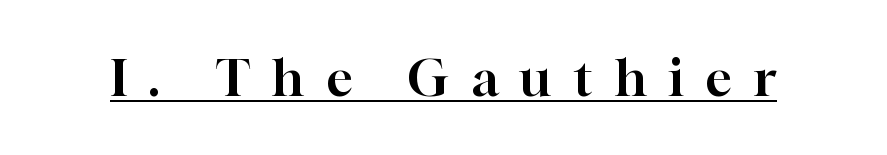
Q: Is the text italic (slanted)? A: No, it is upright.
Q: Is the typeface a serif or a sans-serif typeface? A: Serif.
Q: Is the text underlined? A: Yes.
Q: Is the spacing between letters normal or unusually wide? A: Unusually wide.
Q: Width (condensed, normal, or wide)? A: Normal.
Q: Stroke contrast? A: High.
Q: x-height? A: Medium.
Q: Monospaced? A: No.
